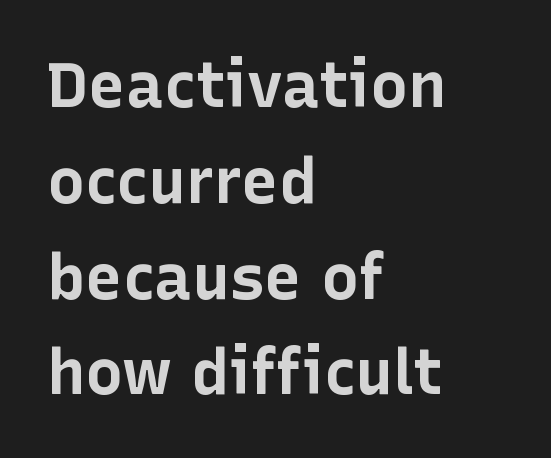
The image shows 63 px bold sans-serif type, upright; set left-aligned, normal line spacing (1.52x), normal letter spacing, not underlined; low stroke contrast and a medium x-height.
